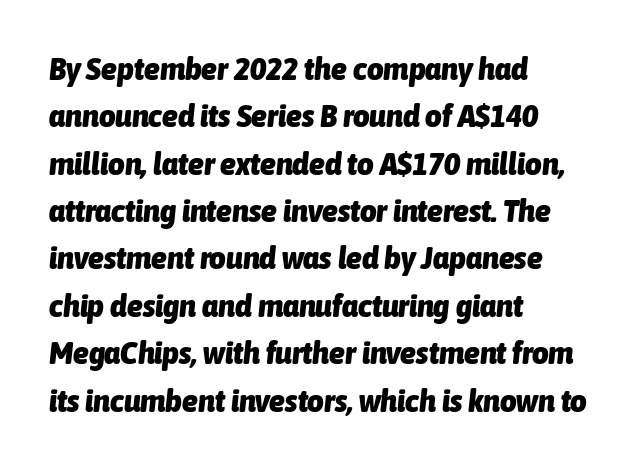
Q: Is the text bold? A: Yes.
Q: Is the text italic (slanted)? A: Yes, it leans right by about 6 degrees.
Q: Is the text underlined? A: No.
Q: How is the paragraph aligned? A: Left-aligned.
Q: Is the spacing between letters normal or unusually wide? A: Normal.
Q: Is the spacing between lines tight, normal or loose? A: Normal.
Q: Width (condensed, normal, or wide)? A: Condensed.
Q: Stroke contrast? A: Low.
Q: x-height? A: Medium.
Q: Monospaced? A: No.
